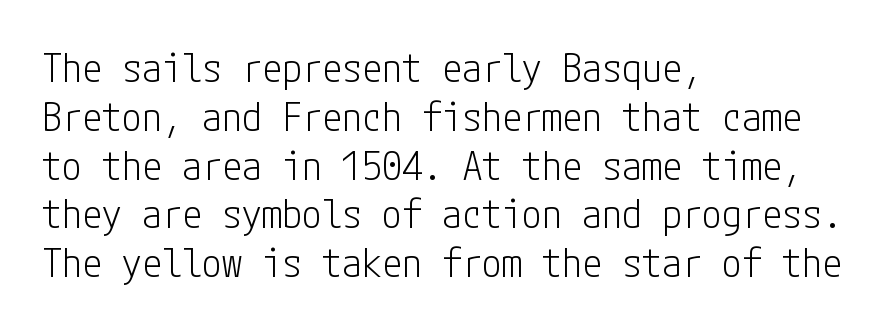
{"serif": "no", "italic": "no", "bold": "no", "weight": "light", "width": "condensed", "stroke_contrast": "low", "x_height": "medium", "underline": "no", "align": "left", "line_spacing_ratio": 1.22, "letter_spacing": "normal", "letter_spacing_em": 0.0, "glyph_px": 40}
